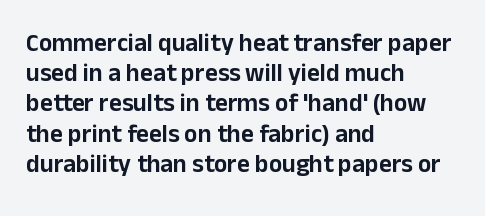
Standard letterfit; no display-style spreading of the glyphs. A typesetter would mark this as roman, not italic. Does the copy run flush right? No — it runs flush left. Words float on clear page, feet unadorned.
